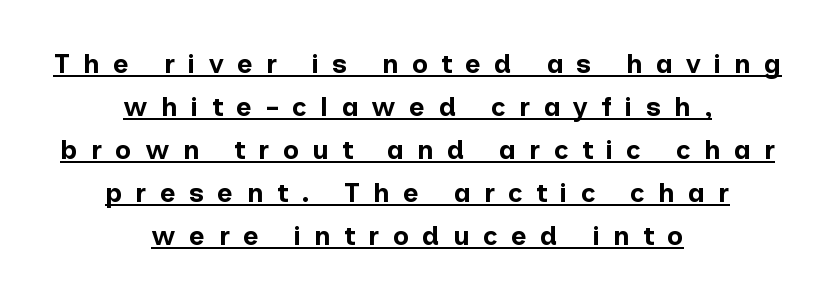
The image shows 27 px bold type, upright; set centered, normal line spacing (1.59x), unusually wide letter spacing (+0.49 em), underlined.
